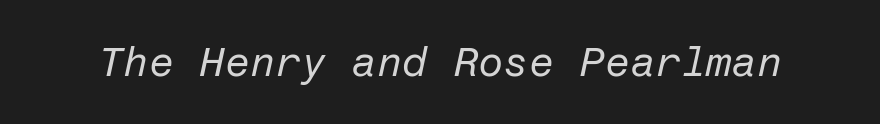
The image shows 41 px regular-weight type, italic (leaning right); set normal letter spacing, not underlined; low stroke contrast and a medium x-height.
